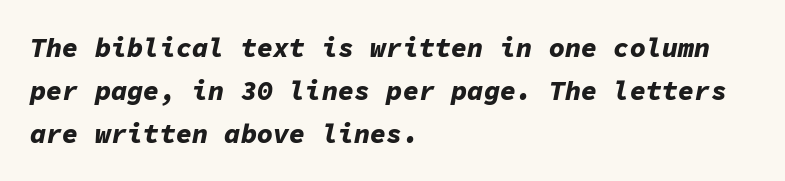
Lines of text with bare space underneath. Heft: maximum for text — a bold. In terms of posture, this sample is oblique. A classic flush-left, rag-right setting is used for this passage. Honestly, the letter spacing is just normal — you wouldn't notice it.
